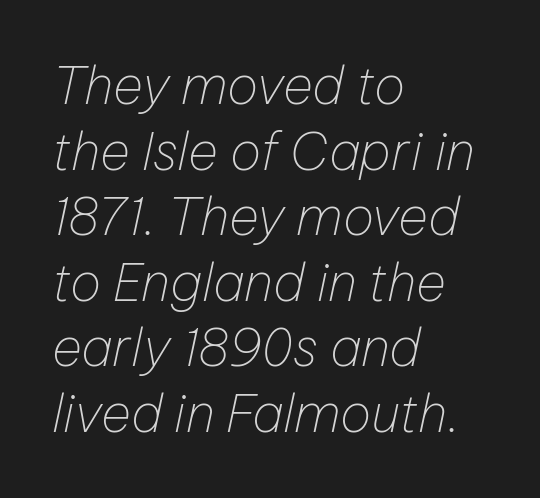
The image shows 52 px thin type, italic (leaning right); set left-aligned, normal line spacing (1.26x), normal letter spacing, not underlined; low stroke contrast and a medium x-height.
